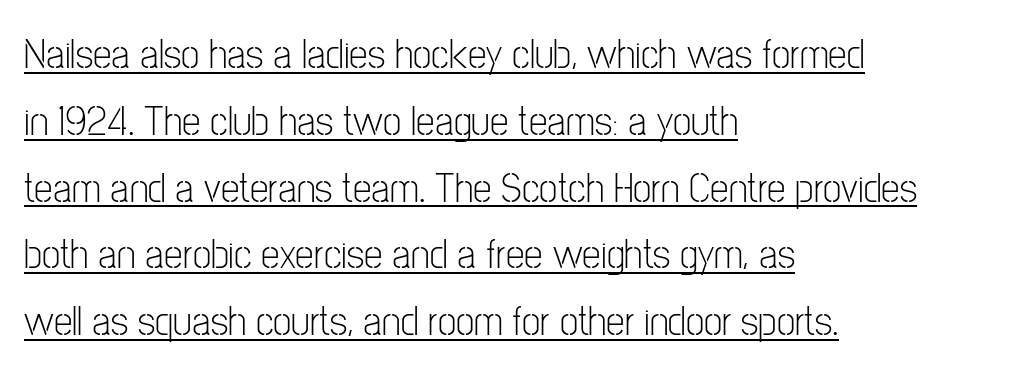
Compared with typical body copy, the letter spacing here is the same. Note the varied advance widths — an 'i' is clearly narrower than an 'm'. A typesetter would call this leading conventional body-copy spacing. The compositor pushed each line to the left boundary. Unbolded letterforms with no extra heft.
